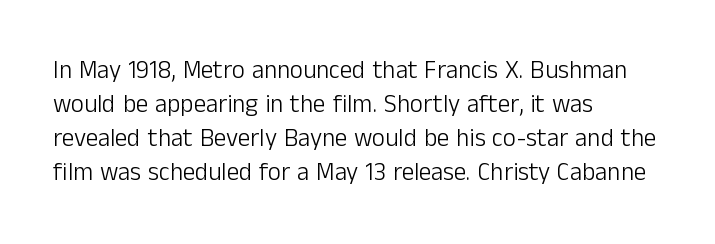
A normal amount of white space separates one row of letters from the next. Honestly, the letter spacing is just normal — you wouldn't notice it. The font's upright variant was chosen for this text. Is this a heavy cut? Hardly; it is regular or lighter. Caption: multi-line text, flush left, ragged right.
